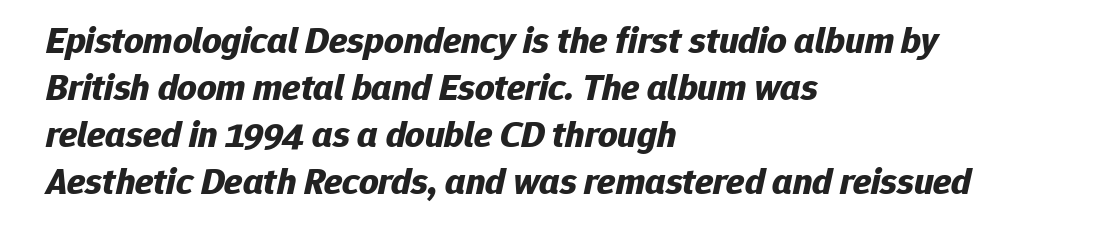
The letters are slanted; this is an italic face. Tracking value appears to be zero — textbook default spacing. Beneath every word, the page is bare. The rag falls on the right side of this text block.
